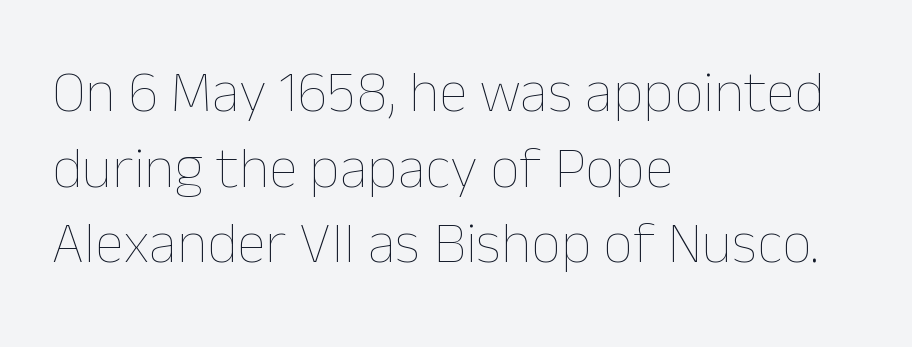
{"italic": "no", "bold": "no", "weight": "thin", "width": "normal", "stroke_contrast": "low", "x_height": "medium", "monospaced": "no", "underline": "no", "align": "left", "line_spacing": "normal", "line_spacing_ratio": 1.28, "letter_spacing": "normal", "letter_spacing_em": 0.0, "glyph_px": 59}
